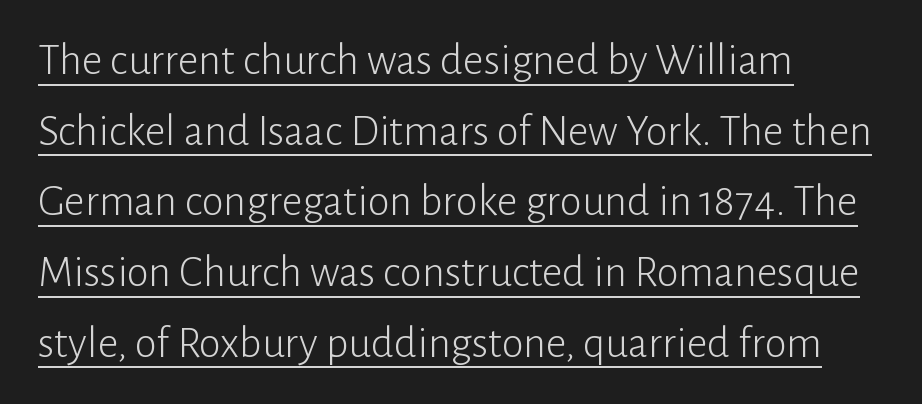
{"serif": "no", "italic": "no", "bold": "no", "weight": "light", "width": "normal", "stroke_contrast": "low", "x_height": "medium", "monospaced": "no", "underline": "yes", "align": "left", "line_spacing": "normal", "line_spacing_ratio": 1.57, "letter_spacing": "normal", "letter_spacing_em": 0.0, "glyph_px": 45}
